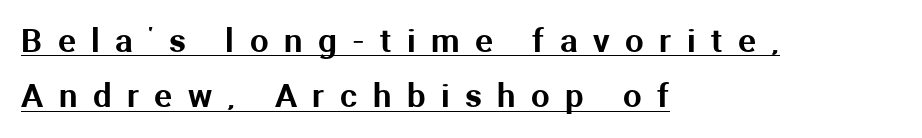
Q: Is the text italic (slanted)? A: No, it is upright.
Q: Is the typeface a serif or a sans-serif typeface? A: Sans-serif.
Q: Is the text underlined? A: Yes.
Q: How is the paragraph aligned? A: Left-aligned.
Q: Is the spacing between letters normal or unusually wide? A: Unusually wide.
Q: Is the spacing between lines tight, normal or loose? A: Normal.
Q: Width (condensed, normal, or wide)? A: Normal.
Q: Stroke contrast? A: Medium.
Q: x-height? A: Medium.
Q: Monospaced? A: No.
